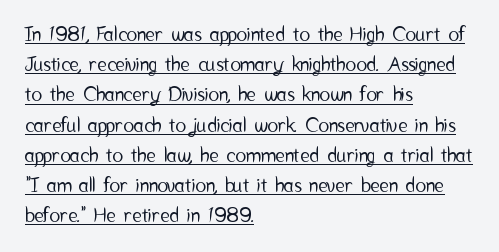
Q: Is the text italic (slanted)? A: No, it is upright.
Q: Is the text underlined? A: Yes.
Q: How is the paragraph aligned? A: Left-aligned.
Q: Is the spacing between letters normal or unusually wide? A: Normal.
Q: Is the spacing between lines tight, normal or loose? A: Normal.
